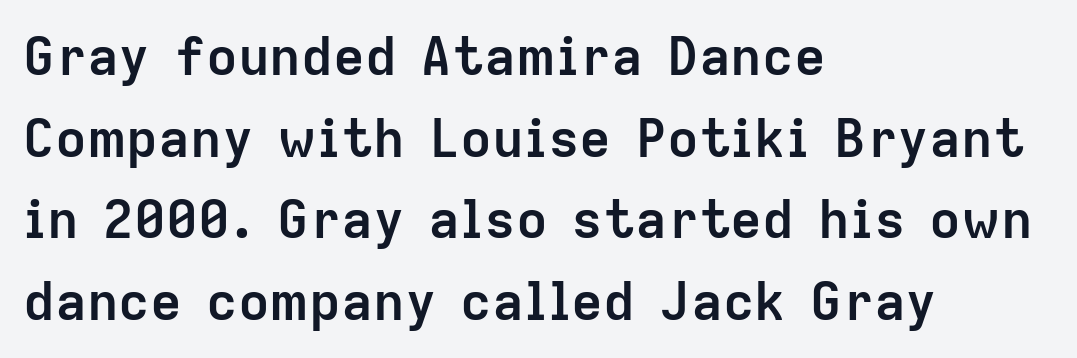
The image shows 53 px semibold sans-serif type, upright; set left-aligned, normal line spacing (1.54x), normal letter spacing, not underlined; low stroke contrast and a medium x-height.
